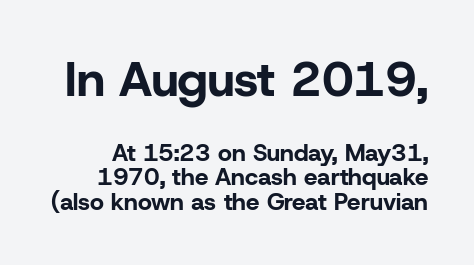
Q: Is the text bold? A: Yes.
Q: Is the text italic (slanted)? A: No, it is upright.
Q: Is the typeface a serif or a sans-serif typeface? A: Sans-serif.
Q: Is the text underlined? A: No.
Q: Is the spacing between letters normal or unusually wide? A: Normal.
Q: Is the spacing between lines tight, normal or loose? A: Tight.
Q: Which block of text is set in a larger size, the first (top) or the second (bottom)? A: The first (top) one.
Q: Width (condensed, normal, or wide)? A: Normal.
Q: Stroke contrast? A: Low.
Q: x-height? A: Medium.
Q: Monospaced? A: No.
